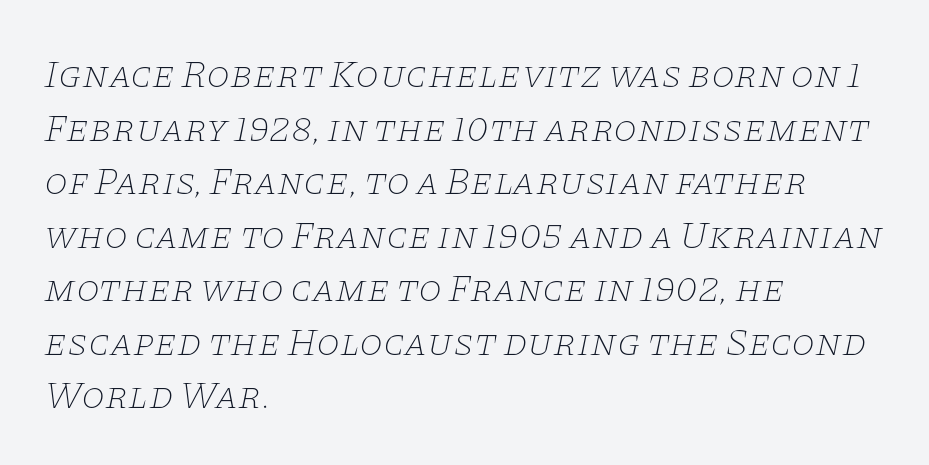
The image shows 38 px thin, wide serif type, italic (leaning right); set left-aligned, normal line spacing (1.41x), normal letter spacing, not underlined; low stroke contrast and a large x-height.
